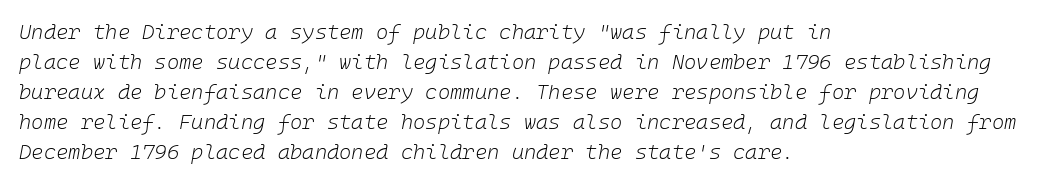
Q: Is the text bold? A: No.
Q: Is the text italic (slanted)? A: Yes, it leans right by about 10 degrees.
Q: Is the text underlined? A: No.
Q: How is the paragraph aligned? A: Left-aligned.
Q: Is the spacing between letters normal or unusually wide? A: Normal.
Q: Is the spacing between lines tight, normal or loose? A: Normal.
